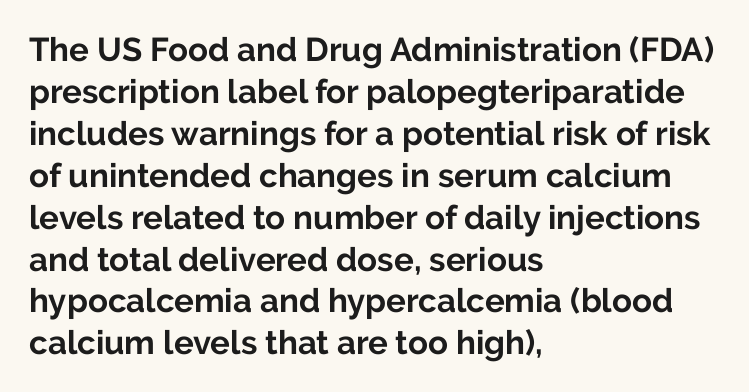
The image shows 33 px bold sans-serif type, upright; set left-aligned, normal line spacing (1.27x), normal letter spacing, not underlined; low stroke contrast and a medium x-height.
